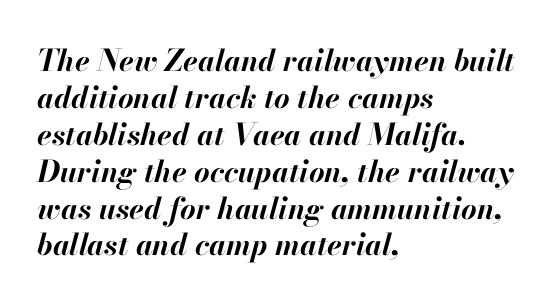
{"italic": "yes", "lean": "right", "slant_degrees": 13, "bold": "yes", "weight": "bold", "width": "normal", "stroke_contrast": "high", "x_height": "small", "monospaced": "no", "underline": "no", "align": "left", "line_spacing_ratio": 1.23, "letter_spacing": "normal", "letter_spacing_em": 0.0, "glyph_px": 30}
